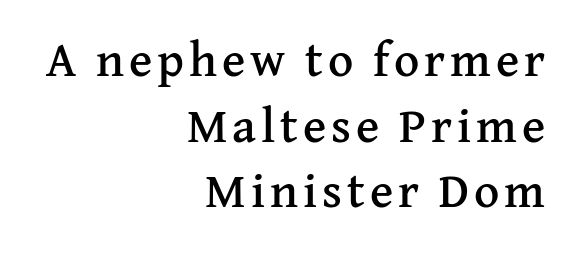
Small tapered or slab feet sit at the stroke ends, so this counts as serif. Compared with typical paragraphs, the rows here are spaced about the same. Is there any slant? The stems are plumb. Alignment: flush right.
